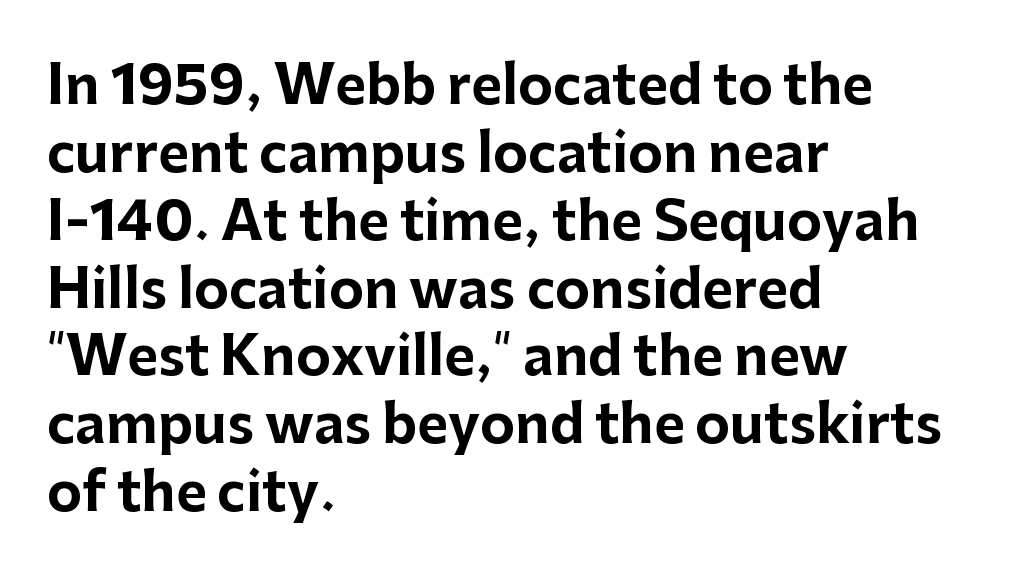
Alignment: flush left. The passage shown is not underscored anywhere. This is the regular roman posture of the typeface. Look at the stroke-to-counter ratio: heavy, a bold.
